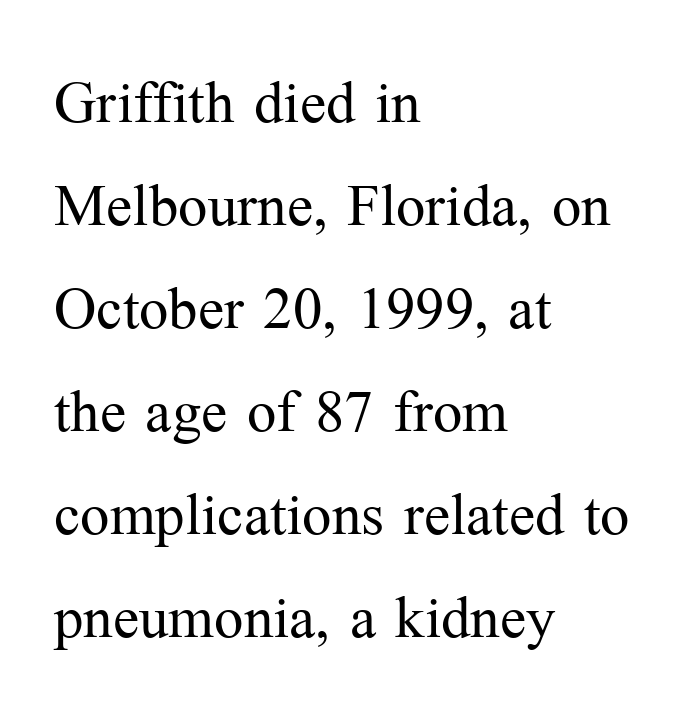
Q: Is the text bold? A: No.
Q: Is the text italic (slanted)? A: No, it is upright.
Q: Is the typeface a serif or a sans-serif typeface? A: Serif.
Q: Is the text underlined? A: No.
Q: How is the paragraph aligned? A: Left-aligned.
Q: Is the spacing between letters normal or unusually wide? A: Normal.
Q: Is the spacing between lines tight, normal or loose? A: Normal.
Q: Width (condensed, normal, or wide)? A: Normal.
Q: Stroke contrast? A: Medium.
Q: x-height? A: Medium.
Q: Monospaced? A: No.
